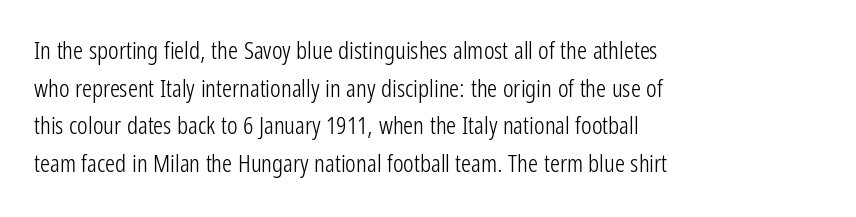
The image shows 25 px text type, upright; set left-aligned, normal line spacing (1.51x), normal letter spacing, not underlined.
